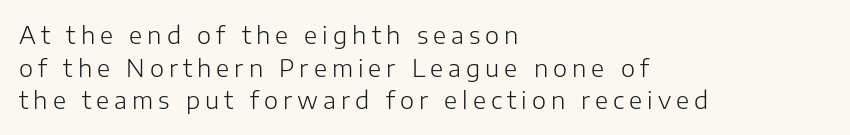
Vertical spacing — default. Short and long lines alike share a common starting point at left. Do the letters lean? They stand straight. Vertical stems look standard width or narrower in stroke. In terms of letterspacing, this is a distinctly airy, spread setting. Nobody drew a line under any word here.
